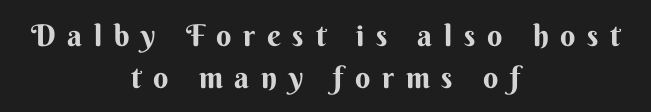
Substantial extra tracking has been applied to these lines. The rendering positions every line midway between the sides. Unmarked baselines from the first word to the last. Look at the bottom of the vertical strokes: they stop flat, with no serifs.
